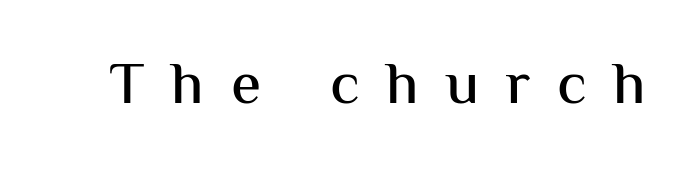
The image shows 61 px sans-serif type, upright; set unusually wide letter spacing (+0.44 em), not underlined; medium stroke contrast and a medium x-height.
